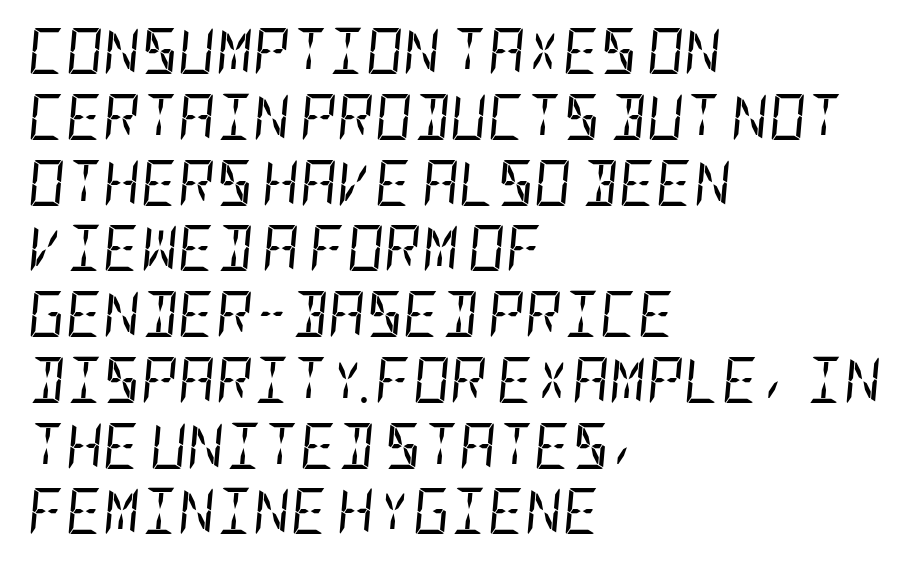
{"italic": "yes", "lean": "right", "slant_degrees": 5, "bold": "no", "weight": "regular", "width": "condensed", "stroke_contrast": "low", "x_height": "large", "underline": "no", "align": "left", "line_spacing": "normal", "line_spacing_ratio": 1.43, "letter_spacing": "normal", "letter_spacing_em": 0.0, "glyph_px": 46}
